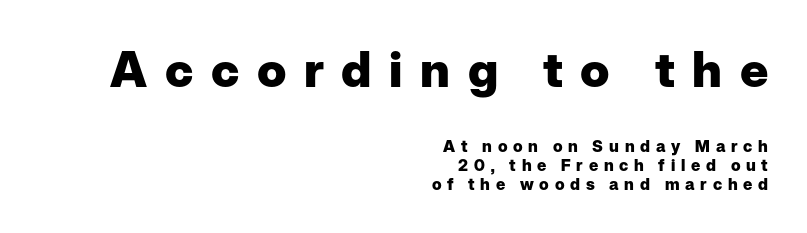
Two sizes are in play, and the larger belongs to the first block. Pretty heavy lettering here — definitely bold. A typesetter would mark this as roman, not italic. Typeset ragged left — the right edge is the straight one. Check the space under the baseline: it is left empty. Grotesque or geometric, the face here clearly has no serifs.
